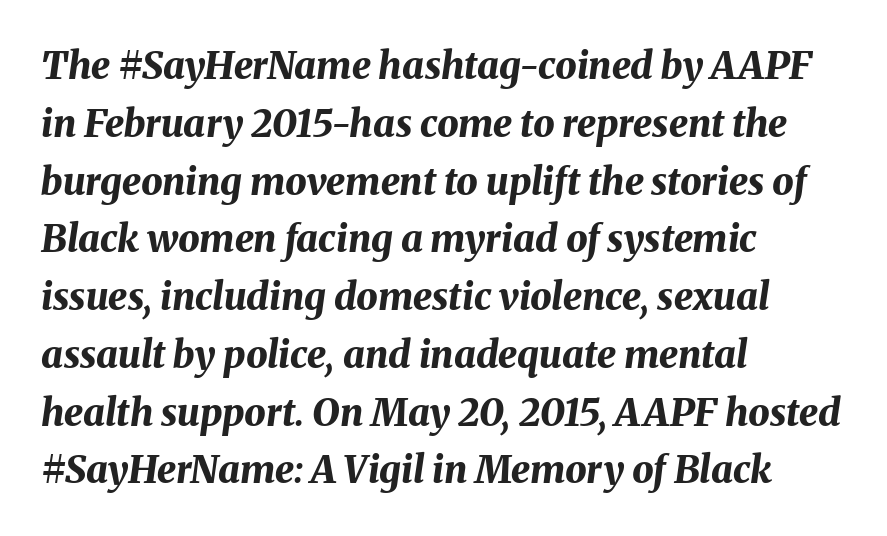
Q: Is the text bold? A: Yes.
Q: Is the text italic (slanted)? A: Yes, it leans right by about 8 degrees.
Q: Is the text underlined? A: No.
Q: How is the paragraph aligned? A: Left-aligned.
Q: Is the spacing between letters normal or unusually wide? A: Normal.
Q: Is the spacing between lines tight, normal or loose? A: Normal.
Q: Width (condensed, normal, or wide)? A: Normal.
Q: Stroke contrast? A: Medium.
Q: x-height? A: Medium.
Q: Monospaced? A: No.
